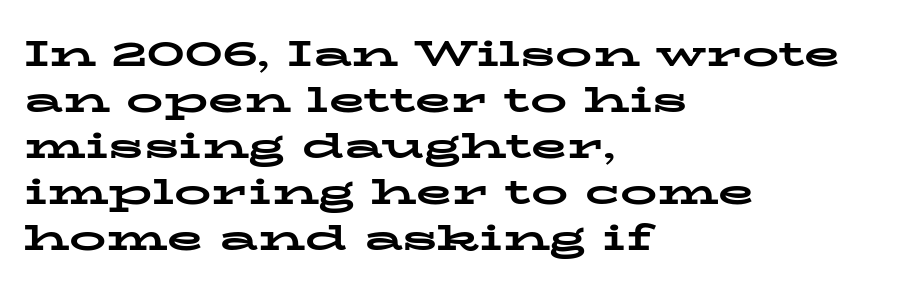
Spacing between characters is what you'd get straight out of the box. Do the letters lean? They stand straight. The foot of each line stays bare and open. Alignment: flush left. Look at the bottom of the vertical strokes: they flare into serifs here.
